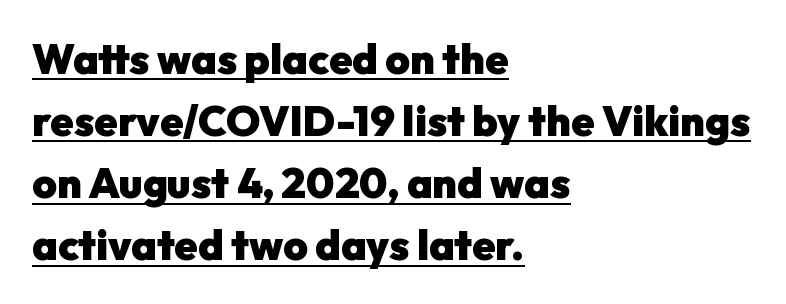
Q: Is the text bold? A: Yes.
Q: Is the text italic (slanted)? A: No, it is upright.
Q: Is the typeface a serif or a sans-serif typeface? A: Sans-serif.
Q: Is the text underlined? A: Yes.
Q: How is the paragraph aligned? A: Left-aligned.
Q: Is the spacing between letters normal or unusually wide? A: Normal.
Q: Is the spacing between lines tight, normal or loose? A: Normal.
Q: Width (condensed, normal, or wide)? A: Normal.
Q: Stroke contrast? A: Low.
Q: x-height? A: Medium.
Q: Monospaced? A: No.
